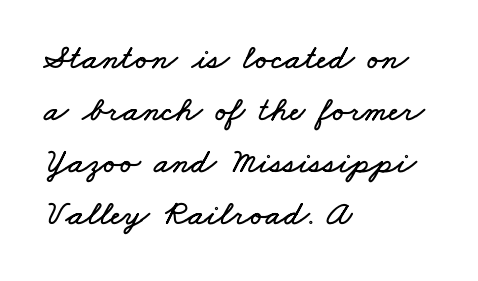
The space between consecutive lines is moderate. Students, note that the glyphs here touch the page at normal intervals. Beneath every word, the page is bare. Which margin do the lines hug? The left one — the right edge is uneven.
